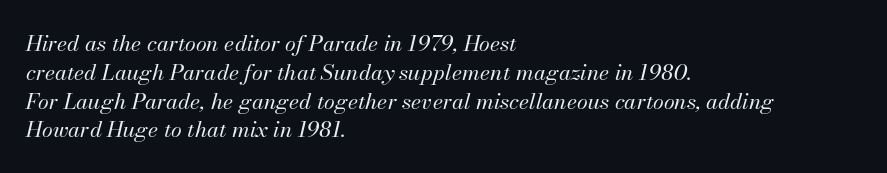
{"italic": "yes", "lean": "right", "slant_degrees": 13, "bold": "no", "underline": "no", "align": "left", "line_spacing": "normal", "line_spacing_ratio": 1.31, "letter_spacing": "normal", "letter_spacing_em": 0.0, "glyph_px": 22}
